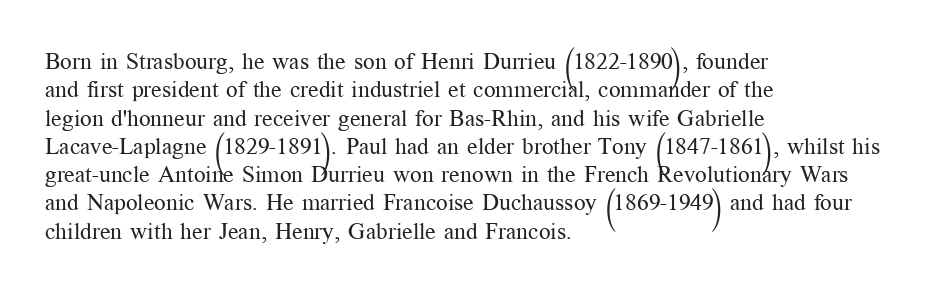
Q: Is the text bold? A: No.
Q: Is the text italic (slanted)? A: No, it is upright.
Q: Is the text underlined? A: No.
Q: How is the paragraph aligned? A: Left-aligned.
Q: Is the spacing between letters normal or unusually wide? A: Normal.
